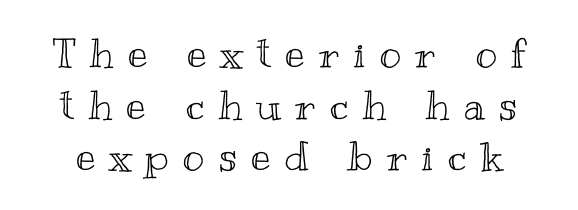
The image shows 41 px wide type, upright; set normal line spacing (1.26x), unusually wide letter spacing (+0.35 em), not underlined; a small x-height.
